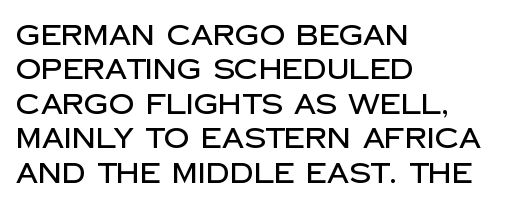
The image shows 28 px sans-serif type, upright; set left-aligned, line spacing 1.23x, normal letter spacing, not underlined; low stroke contrast and a large x-height.
